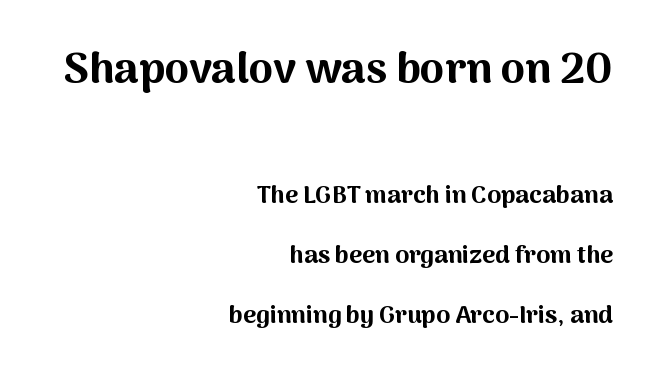
{"serif": "no", "italic": "no", "bold": "yes", "weight": "bold", "width": "normal", "stroke_contrast": "medium", "x_height": "medium", "monospaced": "no", "underline": "no", "align": "right", "line_spacing": "loose", "line_spacing_ratio": 2.4, "letter_spacing": "normal", "letter_spacing_em": 0.0, "larger_block": "first", "size_ratio": 1.76, "glyph_px": 44}
